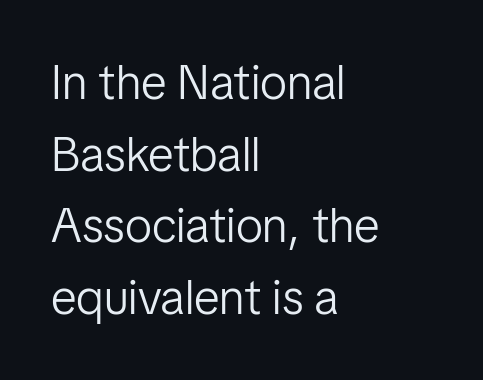
The image shows 48 px light sans-serif type, upright; set left-aligned, normal line spacing (1.49x), normal letter spacing, not underlined; low stroke contrast and a medium x-height.
